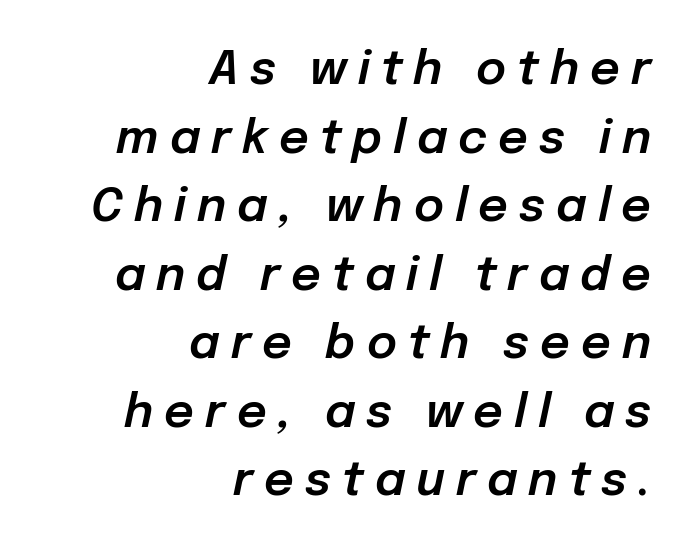
Q: Is the text italic (slanted)? A: Yes, it leans right by about 12 degrees.
Q: Is the text underlined? A: No.
Q: How is the paragraph aligned? A: Right-aligned.
Q: Is the spacing between letters normal or unusually wide? A: Unusually wide.
Q: Is the spacing between lines tight, normal or loose? A: Normal.
Q: Width (condensed, normal, or wide)? A: Normal.
Q: Stroke contrast? A: Low.
Q: x-height? A: Medium.
Q: Monospaced? A: No.
